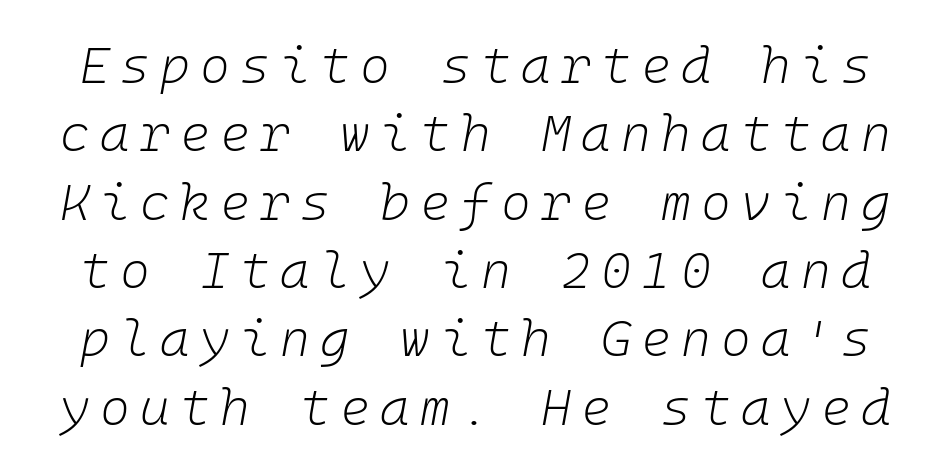
Q: Is the text bold? A: No.
Q: Is the text italic (slanted)? A: Yes, it leans right by about 10 degrees.
Q: Is the text underlined? A: No.
Q: Is the spacing between letters normal or unusually wide? A: Unusually wide.
Q: Is the spacing between lines tight, normal or loose? A: Normal.
Q: Width (condensed, normal, or wide)? A: Normal.
Q: Stroke contrast? A: Low.
Q: x-height? A: Medium.
